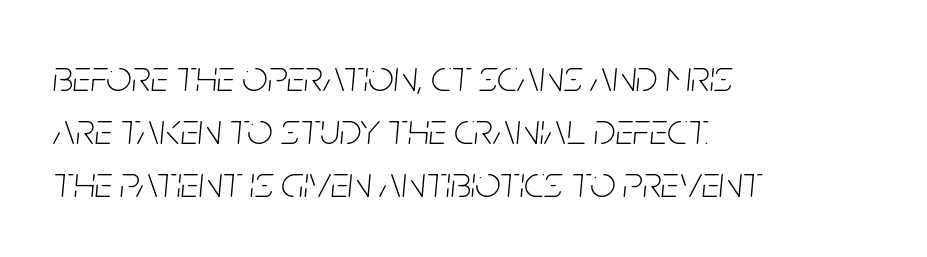
The image shows 45 px thin, condensed type, italic (leaning right); set left-aligned, line spacing 1.18x, normal letter spacing, not underlined; low stroke contrast and a large x-height.
